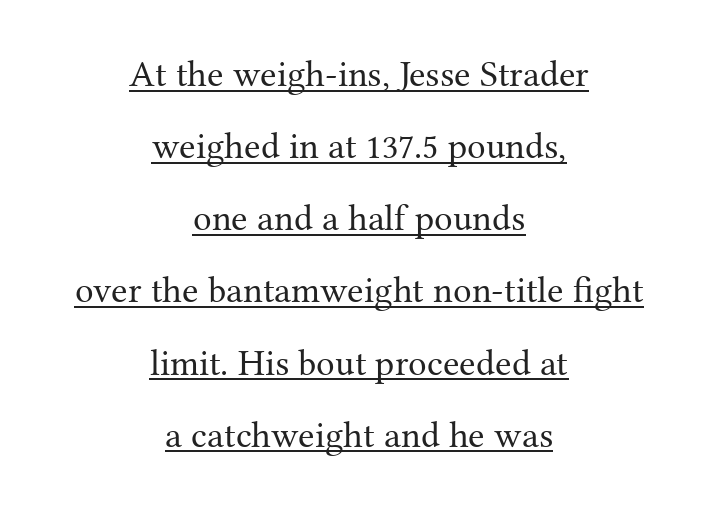
The image shows 37 px regular-weight serif type, upright; set centered, loose line spacing (1.95x), normal letter spacing, underlined; medium stroke contrast and a medium x-height.
